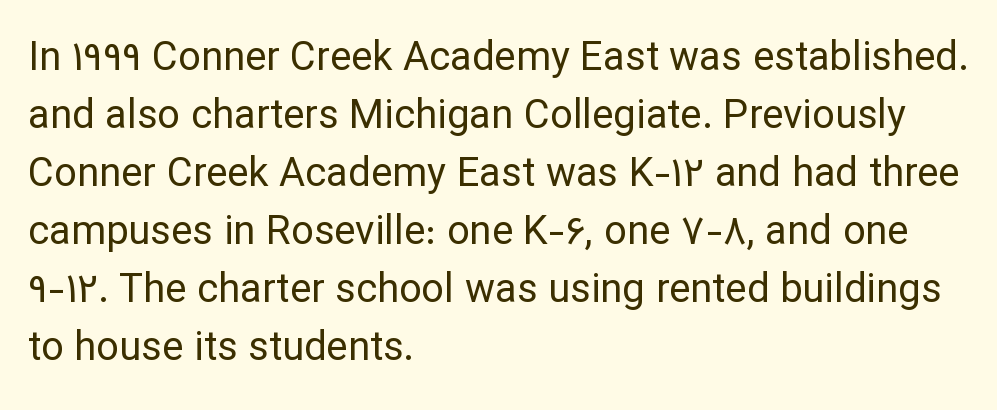
The image shows 40 px regular-weight sans-serif type, upright; set left-aligned, normal line spacing (1.45x), normal letter spacing, not underlined; low stroke contrast and a medium x-height.
